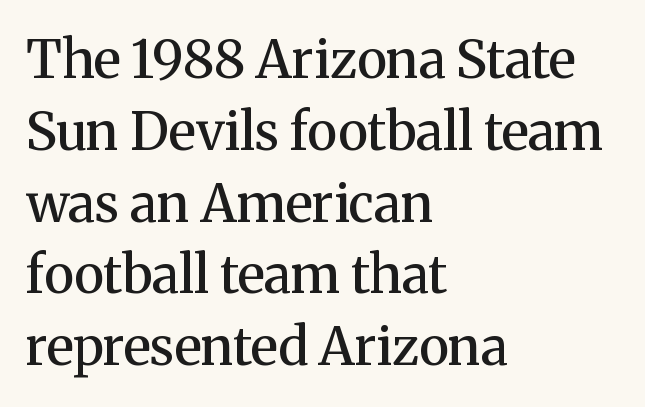
{"serif": "yes", "italic": "no", "bold": "semi", "weight": "semibold", "width": "normal", "stroke_contrast": "medium", "x_height": "medium", "monospaced": "no", "underline": "no", "align": "left", "line_spacing": "normal", "line_spacing_ratio": 1.38, "letter_spacing": "normal", "letter_spacing_em": 0.0, "glyph_px": 52}
